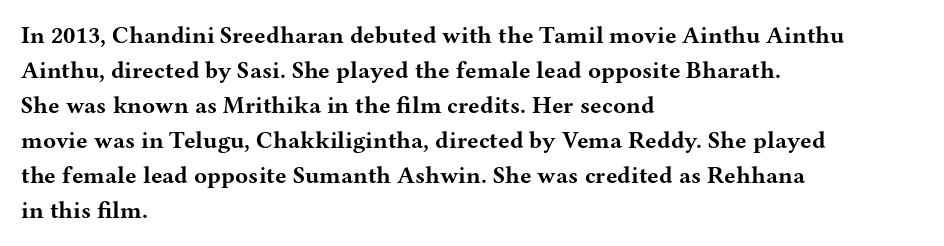
The image shows 24 px bold type, upright; set left-aligned, normal line spacing (1.46x), normal letter spacing, not underlined.
